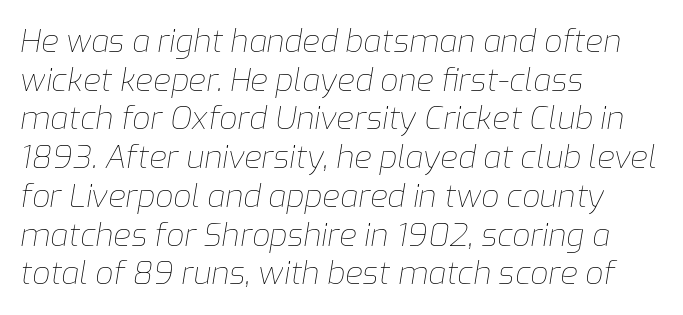
Q: Is the text bold? A: No.
Q: Is the text italic (slanted)? A: Yes, it leans right by about 9 degrees.
Q: Is the text underlined? A: No.
Q: How is the paragraph aligned? A: Left-aligned.
Q: Is the spacing between letters normal or unusually wide? A: Normal.
Q: Width (condensed, normal, or wide)? A: Normal.
Q: Stroke contrast? A: Low.
Q: x-height? A: Medium.
Q: Monospaced? A: No.
